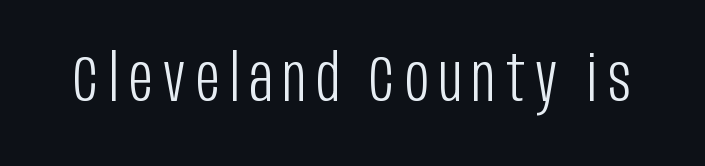
{"serif": "no", "italic": "no", "bold": "no", "weight": "light", "width": "condensed", "stroke_contrast": "low", "x_height": "large", "monospaced": "no", "underline": "no", "glyph_px": 65}
